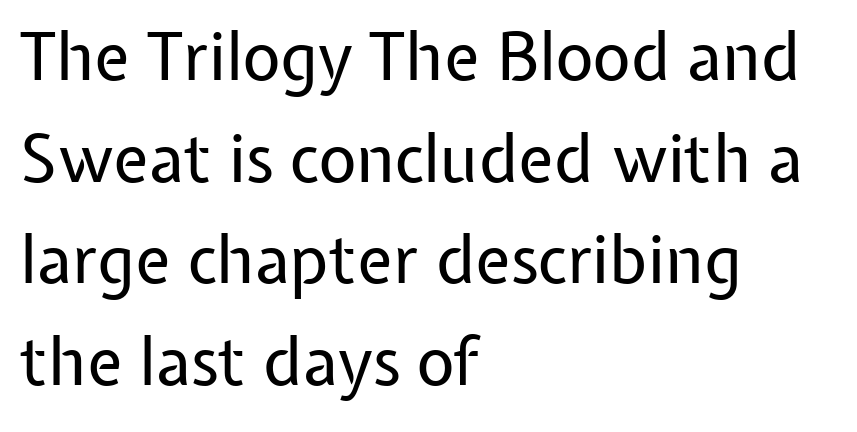
Q: Is the text bold? A: No.
Q: Is the text italic (slanted)? A: No, it is upright.
Q: Is the typeface a serif or a sans-serif typeface? A: Sans-serif.
Q: Is the text underlined? A: No.
Q: How is the paragraph aligned? A: Left-aligned.
Q: Is the spacing between letters normal or unusually wide? A: Normal.
Q: Is the spacing between lines tight, normal or loose? A: Normal.
Q: Width (condensed, normal, or wide)? A: Normal.
Q: Stroke contrast? A: Low.
Q: x-height? A: Medium.
Q: Monospaced? A: No.
